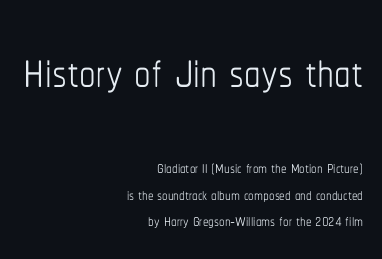
The setting favours the right margin, as signatures and pull-quotes sometimes do. The letters look calm and open, with moderate or lighter stems. Notice how the stems are strictly vertical — no italics here. Size hierarchy here favors the leading block over the trailing one. The passage shown is typed in a proportional face where columns would drift.
